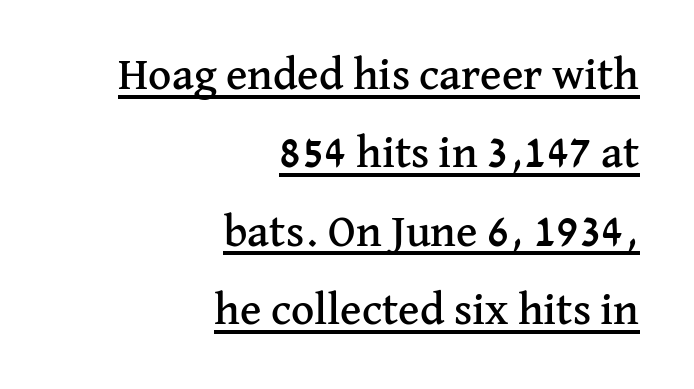
Q: Is the text italic (slanted)? A: No, it is upright.
Q: Is the typeface a serif or a sans-serif typeface? A: Serif.
Q: Is the text underlined? A: Yes.
Q: How is the paragraph aligned? A: Right-aligned.
Q: Is the spacing between letters normal or unusually wide? A: Normal.
Q: Width (condensed, normal, or wide)? A: Normal.
Q: Stroke contrast? A: Medium.
Q: x-height? A: Medium.
Q: Monospaced? A: No.
